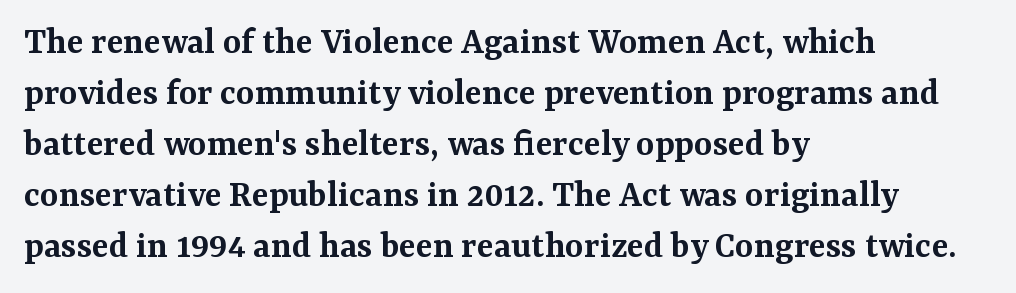
Q: Is the text bold? A: Semi-bold.
Q: Is the text italic (slanted)? A: No, it is upright.
Q: Is the typeface a serif or a sans-serif typeface? A: Serif.
Q: Is the text underlined? A: No.
Q: How is the paragraph aligned? A: Left-aligned.
Q: Is the spacing between letters normal or unusually wide? A: Normal.
Q: Is the spacing between lines tight, normal or loose? A: Normal.
Q: Width (condensed, normal, or wide)? A: Normal.
Q: Stroke contrast? A: Medium.
Q: x-height? A: Medium.
Q: Monospaced? A: No.
